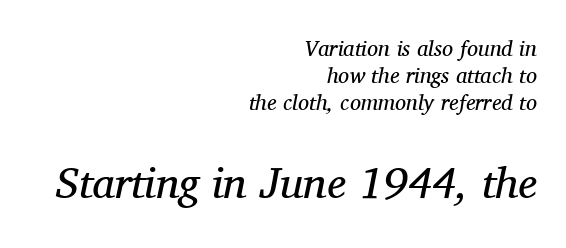
Visually, the bottom section dominates because its glyphs are scaled up. Serif or sans? Serif — the stroke terminals have little feet. Looking at the ascenders, they clearly lean. Compared with typical body copy, the letter spacing here is the same. The weight would be labelled regular, book, light, or lighter still.
